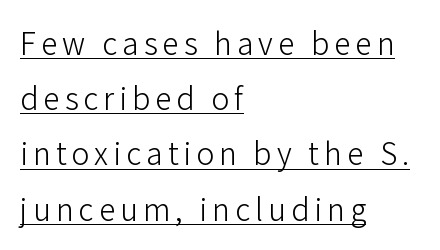
The image shows 30 px light sans-serif type, upright; set left-aligned, line spacing 1.84x, underlined; low stroke contrast and a medium x-height.
